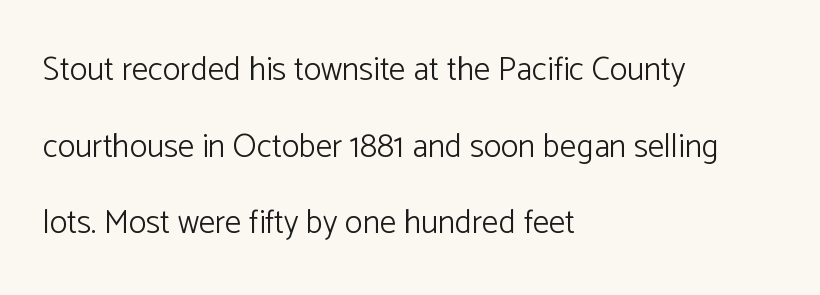
Q: Is the text bold? A: No.
Q: Is the text italic (slanted)? A: No, it is upright.
Q: Is the typeface a serif or a sans-serif typeface? A: Sans-serif.
Q: Is the text underlined? A: No.
Q: How is the paragraph aligned? A: Left-aligned.
Q: Is the spacing between letters normal or unusually wide? A: Normal.
Q: Is the spacing between lines tight, normal or loose? A: Loose.
Q: Width (condensed, normal, or wide)? A: Normal.
Q: Stroke contrast? A: Low.
Q: x-height? A: Medium.
Q: Monospaced? A: No.
